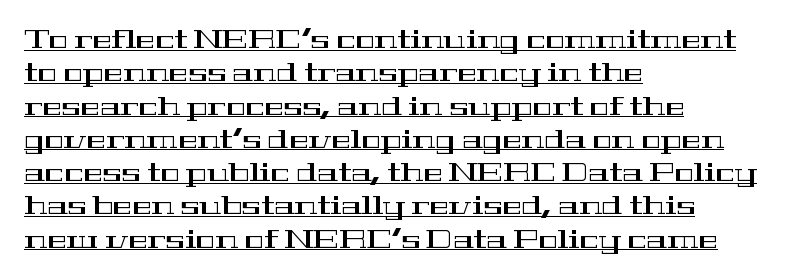
{"italic": "no", "underline": "yes", "align": "left", "line_spacing": "normal", "line_spacing_ratio": 1.28, "letter_spacing": "normal", "letter_spacing_em": 0.0, "glyph_px": 26}
